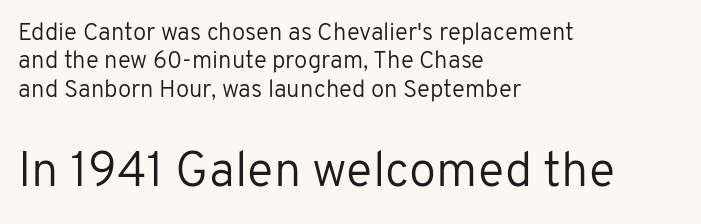
Q: Is the text bold? A: No.
Q: Is the text italic (slanted)? A: No, it is upright.
Q: Is the typeface a serif or a sans-serif typeface? A: Sans-serif.
Q: Is the text underlined? A: No.
Q: How is the paragraph aligned? A: Left-aligned.
Q: Is the spacing between letters normal or unusually wide? A: Normal.
Q: Which block of text is set in a larger size, the first (top) or the second (bottom)? A: The second (bottom) one.
Q: Width (condensed, normal, or wide)? A: Normal.
Q: Stroke contrast? A: Low.
Q: x-height? A: Medium.
Q: Monospaced? A: No.
